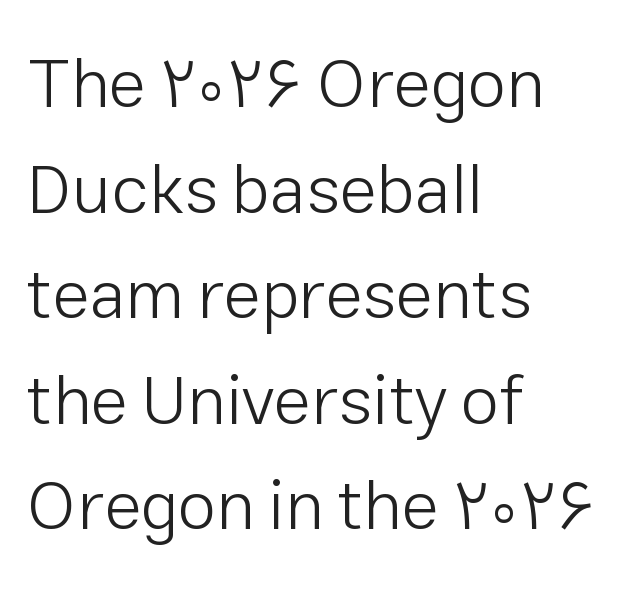
The image shows 69 px light sans-serif type, upright; set left-aligned, normal line spacing (1.53x), normal letter spacing, not underlined; low stroke contrast and a medium x-height.
